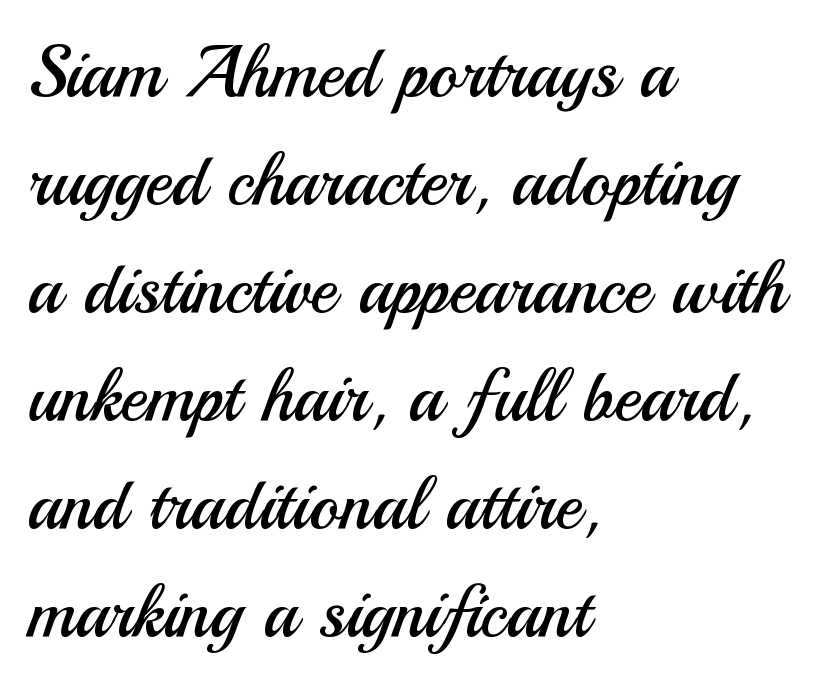
Nothing sits at the stroke ends, so this counts as sans-serif. Only glyphs here, with clear space below each row. The vertical gap from one line to the next is medium.
